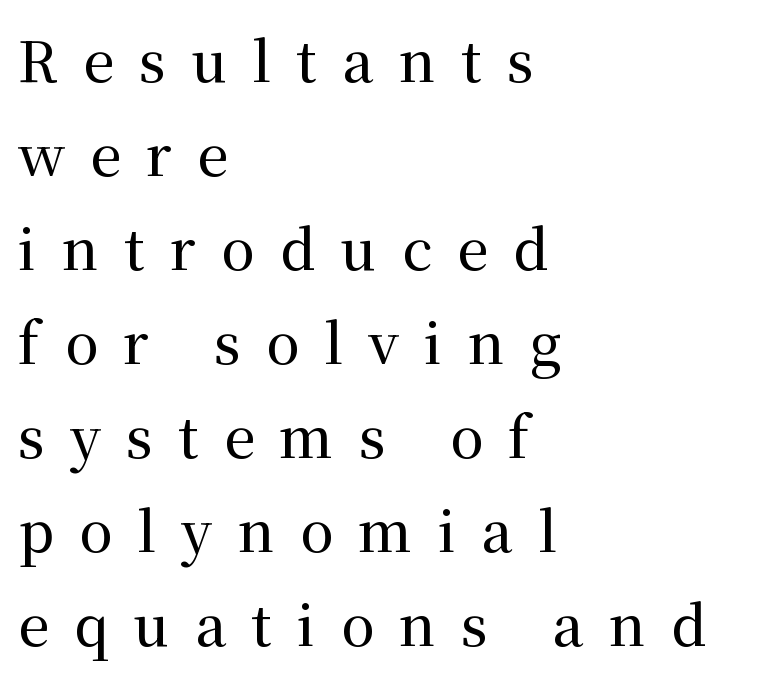
The image shows 55 px serif type, upright; set left-aligned, line spacing 1.71x, unusually wide letter spacing (+0.46 em), not underlined; medium stroke contrast and a medium x-height.
